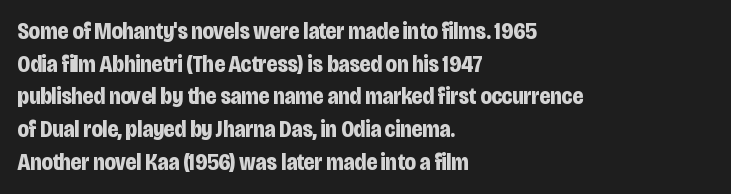
The image shows 23 px bold type, upright; set left-aligned, normal line spacing (1.42x), normal letter spacing, not underlined.
